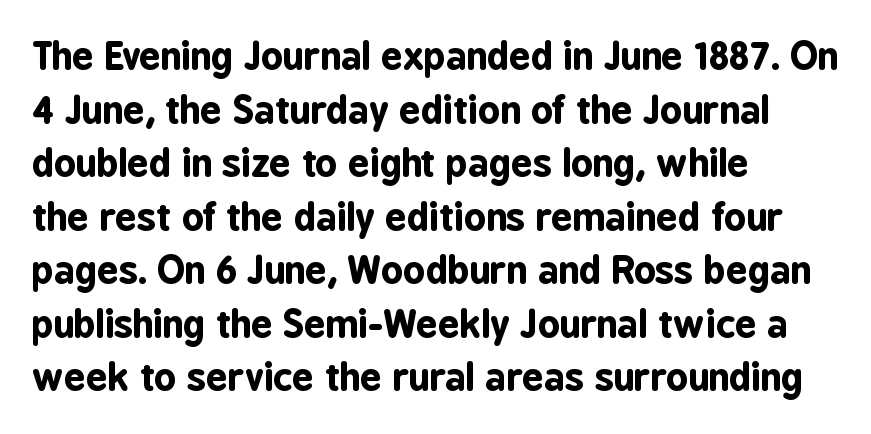
{"serif": "no", "italic": "no", "bold": "yes", "weight": "bold", "width": "condensed", "stroke_contrast": "low", "x_height": "medium", "monospaced": "no", "underline": "no", "align": "left", "line_spacing": "normal", "line_spacing_ratio": 1.41, "letter_spacing": "normal", "letter_spacing_em": 0.0, "glyph_px": 38}
